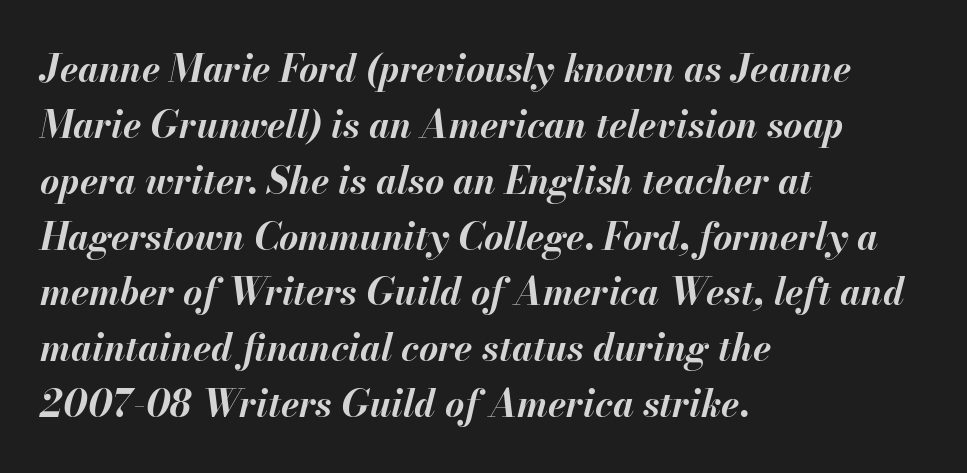
{"italic": "yes", "lean": "right", "slant_degrees": 13, "bold": "yes", "weight": "bold", "width": "normal", "stroke_contrast": "medium", "x_height": "small", "monospaced": "no", "underline": "no", "align": "left", "line_spacing": "normal", "line_spacing_ratio": 1.51, "letter_spacing": "normal", "letter_spacing_em": 0.0, "glyph_px": 37}
